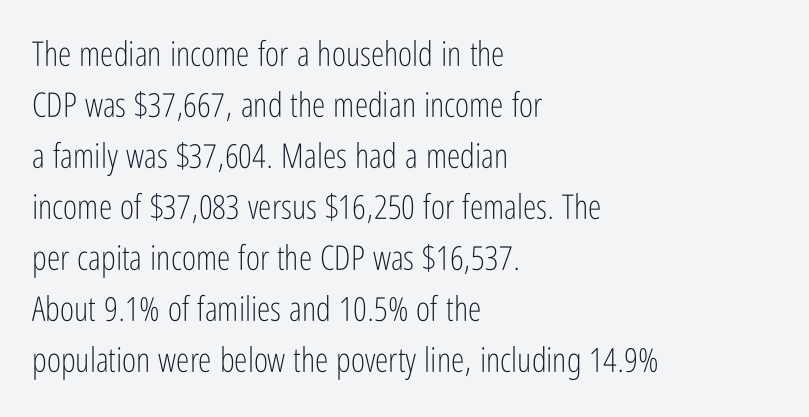
Q: Is the text bold? A: No.
Q: Is the text italic (slanted)? A: No, it is upright.
Q: Is the typeface a serif or a sans-serif typeface? A: Sans-serif.
Q: Is the text underlined? A: No.
Q: How is the paragraph aligned? A: Left-aligned.
Q: Is the spacing between letters normal or unusually wide? A: Normal.
Q: Is the spacing between lines tight, normal or loose? A: Normal.
Q: Width (condensed, normal, or wide)? A: Condensed.
Q: Stroke contrast? A: Low.
Q: x-height? A: Medium.
Q: Monospaced? A: No.
